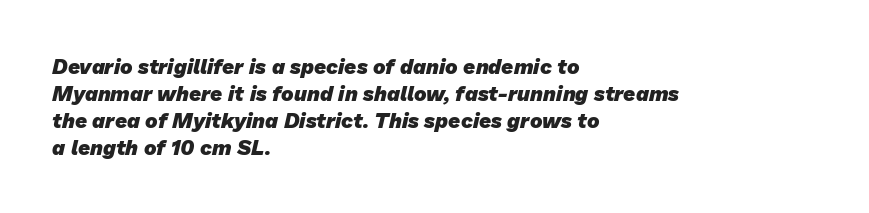
Q: Is the text bold? A: Yes.
Q: Is the text underlined? A: No.
Q: How is the paragraph aligned? A: Left-aligned.
Q: Is the spacing between letters normal or unusually wide? A: Normal.
Q: Is the spacing between lines tight, normal or loose? A: Normal.
